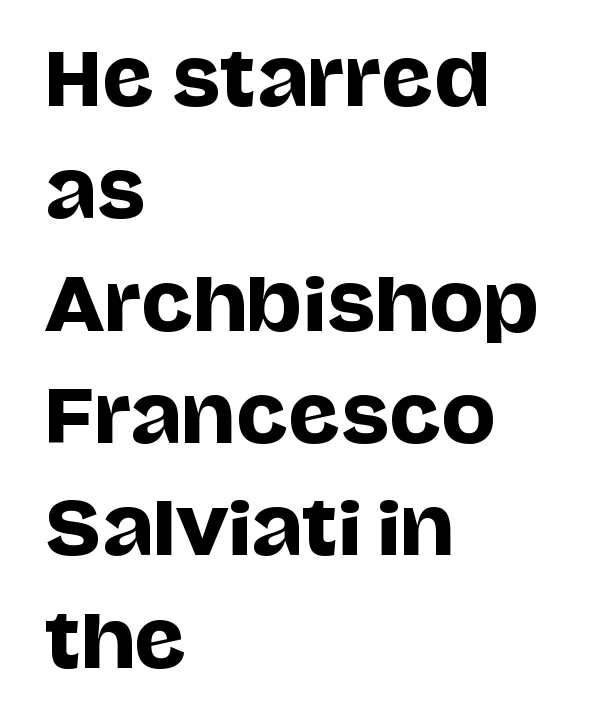
No word sits above an underline. Regular leading. In terms of letterform style, serifs are entirely absent. The face used here is rendered with its standard letterfit. Line starts are locked; line ends wander. Notice how the stems are strictly vertical — no italics here.
